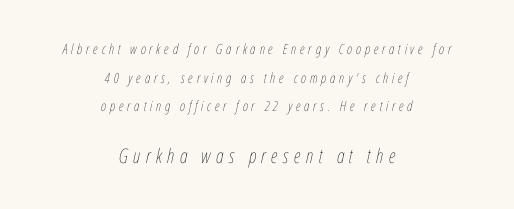
Summary of vertical rhythm: relaxed, with wide interline spacing. Each word looks stretched out because of the extra space between its letters. This is not heavy type; no bold has been used. Two sizes are in play, and the larger belongs to the second block. Observe the lean: these are italic letterforms.
